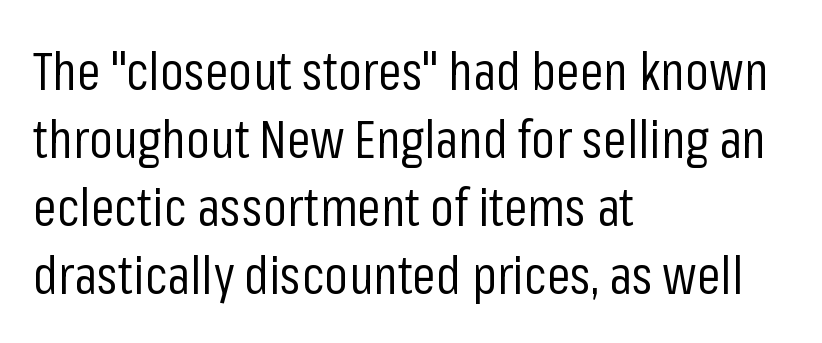
Q: Is the text bold? A: No.
Q: Is the text italic (slanted)? A: No, it is upright.
Q: Is the typeface a serif or a sans-serif typeface? A: Sans-serif.
Q: Is the text underlined? A: No.
Q: How is the paragraph aligned? A: Left-aligned.
Q: Is the spacing between letters normal or unusually wide? A: Normal.
Q: Is the spacing between lines tight, normal or loose? A: Normal.
Q: Width (condensed, normal, or wide)? A: Condensed.
Q: Stroke contrast? A: Low.
Q: x-height? A: Medium.
Q: Monospaced? A: No.
